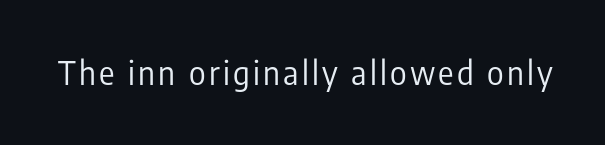
The image shows 32 px regular-weight, condensed sans-serif type, upright; set not underlined; low stroke contrast and a medium x-height.
